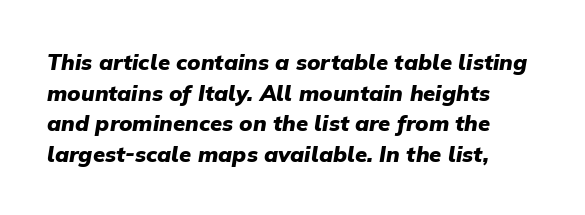
The image shows 22 px bold type, italic (leaning right); set left-aligned, normal line spacing (1.39x), normal letter spacing, not underlined.
